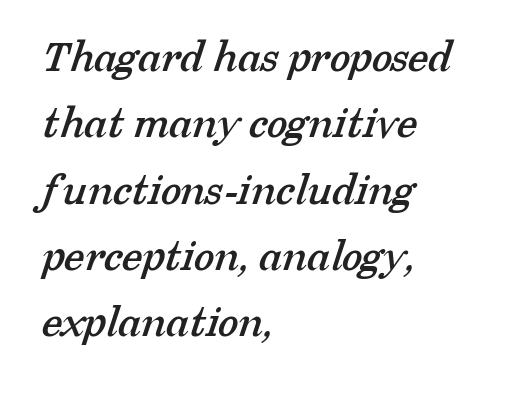
Q: Is the typeface a serif or a sans-serif typeface? A: Serif.
Q: Is the text underlined? A: No.
Q: How is the paragraph aligned? A: Left-aligned.
Q: Is the spacing between letters normal or unusually wide? A: Normal.
Q: Is the spacing between lines tight, normal or loose? A: Normal.
Q: Width (condensed, normal, or wide)? A: Normal.
Q: Stroke contrast? A: Low.
Q: x-height? A: Medium.
Q: Monospaced? A: No.
